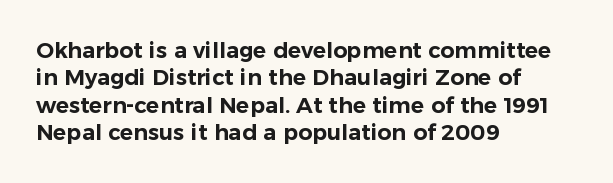
Q: Is the text italic (slanted)? A: No, it is upright.
Q: Is the text underlined? A: No.
Q: How is the paragraph aligned? A: Left-aligned.
Q: Is the spacing between letters normal or unusually wide? A: Normal.
Q: Is the spacing between lines tight, normal or loose? A: Normal.
